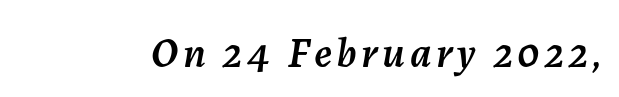
Q: Is the text italic (slanted)? A: Yes, it leans right by about 7 degrees.
Q: Is the text underlined? A: No.
Q: Width (condensed, normal, or wide)? A: Normal.
Q: Stroke contrast? A: Medium.
Q: x-height? A: Medium.
Q: Monospaced? A: No.
